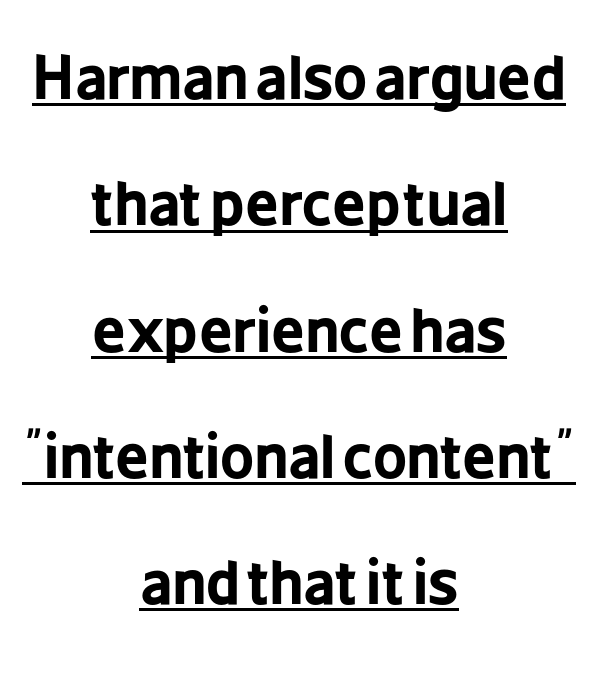
The image shows 59 px bold, condensed sans-serif type, upright; set centered, loose line spacing (2.14x), normal letter spacing, underlined; low stroke contrast and a medium x-height.
